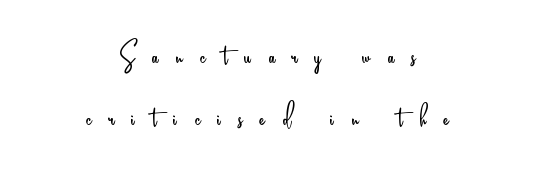
{"serif": "no", "bold": "no", "weight": "light", "width": "condensed", "stroke_contrast": "low", "x_height": "small", "monospaced": "no", "underline": "no", "align": "center", "line_spacing": "normal", "line_spacing_ratio": 1.63, "letter_spacing": "wide", "letter_spacing_em": 0.46, "glyph_px": 38}
